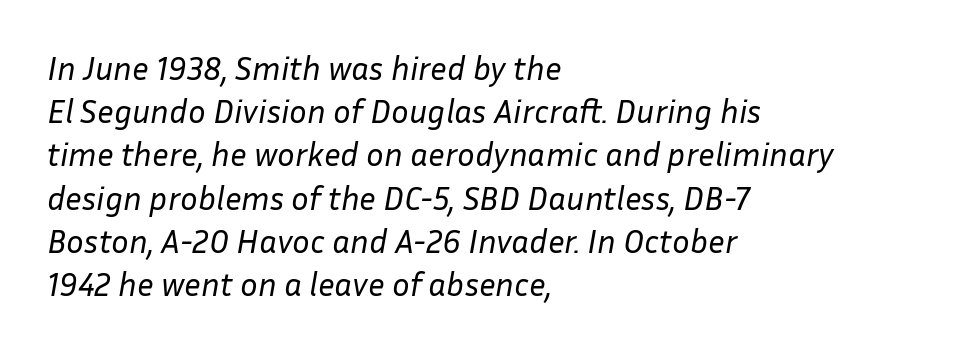
A clean baseline with only descenders dipping below it. The rendering uses natural spacing where letterforms have individual widths. The letters are slanted; this is an italic face. Weight: not bold — regular or lighter. Does the leading feel generous? No, just average. The compositor pushed each line to the left boundary.
